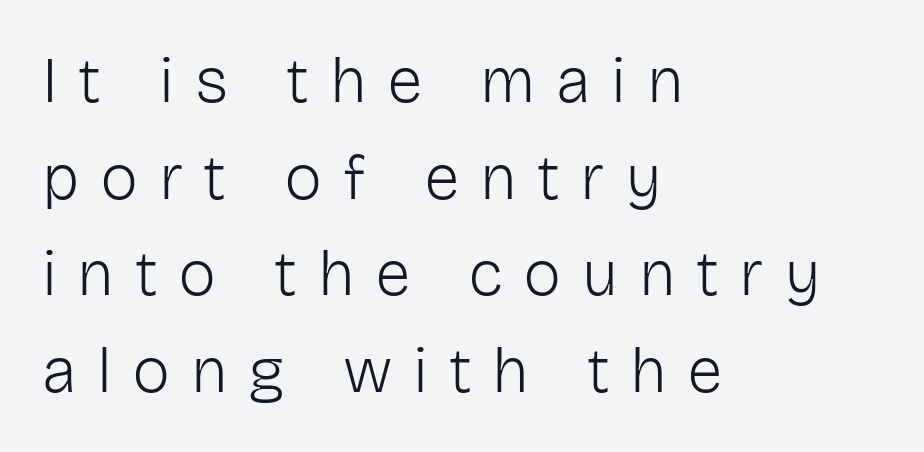
{"serif": "no", "italic": "no", "bold": "no", "weight": "light", "width": "normal", "stroke_contrast": "low", "x_height": "medium", "monospaced": "no", "underline": "no", "align": "left", "line_spacing": "normal", "line_spacing_ratio": 1.51, "letter_spacing": "wide", "letter_spacing_em": 0.32, "glyph_px": 64}
